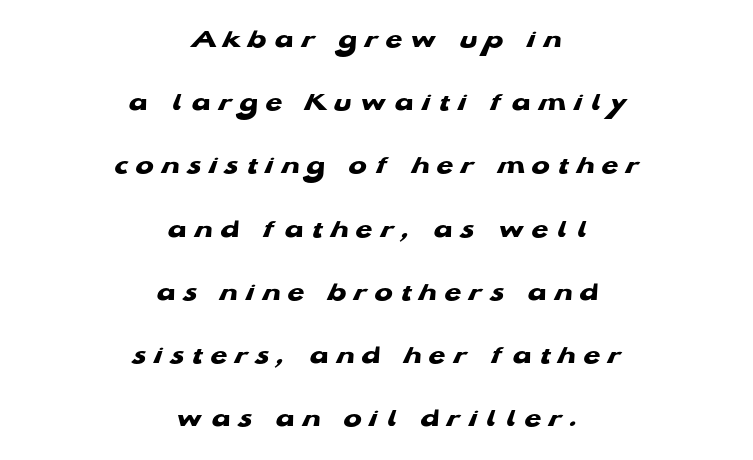
Q: Is the text bold? A: Yes.
Q: Is the text underlined? A: No.
Q: How is the paragraph aligned? A: Centered.
Q: Is the spacing between letters normal or unusually wide? A: Unusually wide.
Q: Is the spacing between lines tight, normal or loose? A: Loose.
